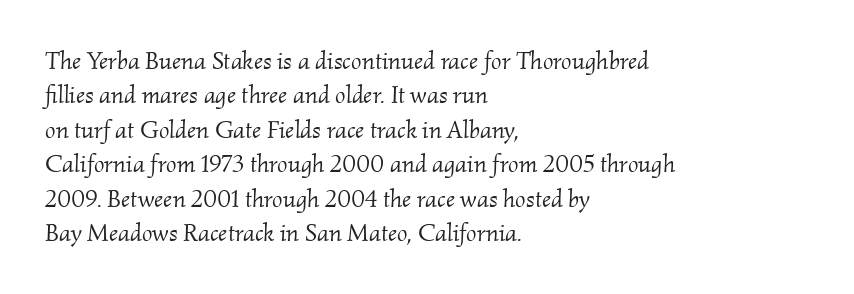
The image shows 25 px text type, italic (leaning right); set left-aligned, normal line spacing (1.38x), normal letter spacing, not underlined.
